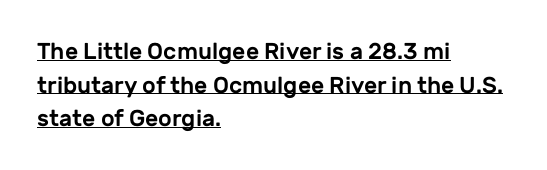
{"italic": "no", "underline": "yes", "align": "left", "line_spacing": "normal", "line_spacing_ratio": 1.46, "letter_spacing": "normal", "letter_spacing_em": 0.0, "glyph_px": 23}
